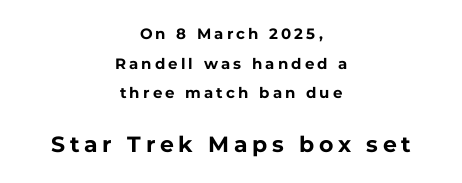
Q: Is the text bold? A: Yes.
Q: Is the text italic (slanted)? A: No, it is upright.
Q: Is the text underlined? A: No.
Q: How is the paragraph aligned? A: Centered.
Q: Is the spacing between letters normal or unusually wide? A: Unusually wide.
Q: Is the spacing between lines tight, normal or loose? A: Loose.
Q: Which block of text is set in a larger size, the first (top) or the second (bottom)? A: The second (bottom) one.
